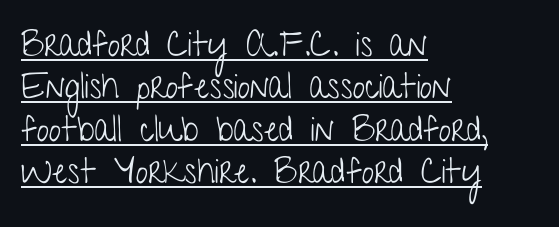
{"serif": "no", "italic": "no", "bold": "no", "weight": "light", "width": "condensed", "stroke_contrast": "low", "x_height": "medium", "monospaced": "no", "underline": "yes", "align": "left", "line_spacing_ratio": 1.21, "letter_spacing": "normal", "letter_spacing_em": 0.0, "glyph_px": 35}
